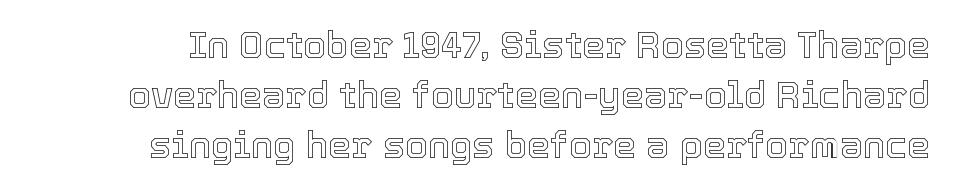
{"italic": "no", "width": "normal", "x_height": "medium", "monospaced": "no", "underline": "no", "line_spacing": "normal", "line_spacing_ratio": 1.35, "letter_spacing": "normal", "letter_spacing_em": 0.0, "glyph_px": 37}
